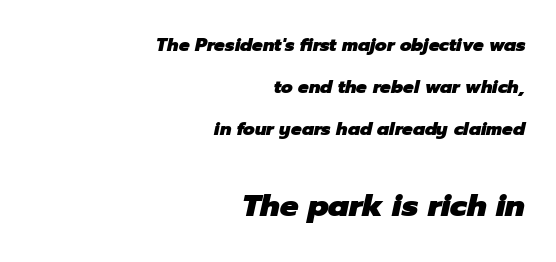
Q: Is the text bold? A: Yes.
Q: Is the text italic (slanted)? A: Yes, it leans right by about 12 degrees.
Q: Is the text underlined? A: No.
Q: How is the paragraph aligned? A: Right-aligned.
Q: Is the spacing between letters normal or unusually wide? A: Normal.
Q: Is the spacing between lines tight, normal or loose? A: Loose.
Q: Which block of text is set in a larger size, the first (top) or the second (bottom)? A: The second (bottom) one.
Q: Width (condensed, normal, or wide)? A: Normal.
Q: Stroke contrast? A: Low.
Q: x-height? A: Medium.
Q: Monospaced? A: No.
